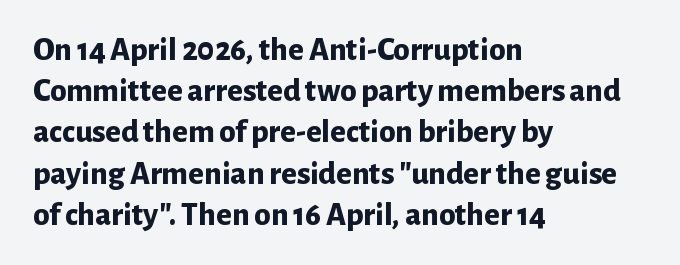
Q: Is the text bold? A: Yes.
Q: Is the text italic (slanted)? A: No, it is upright.
Q: Is the typeface a serif or a sans-serif typeface? A: Sans-serif.
Q: Is the text underlined? A: No.
Q: How is the paragraph aligned? A: Left-aligned.
Q: Is the spacing between letters normal or unusually wide? A: Normal.
Q: Is the spacing between lines tight, normal or loose? A: Normal.
Q: Width (condensed, normal, or wide)? A: Normal.
Q: Stroke contrast? A: Low.
Q: x-height? A: Medium.
Q: Monospaced? A: No.
